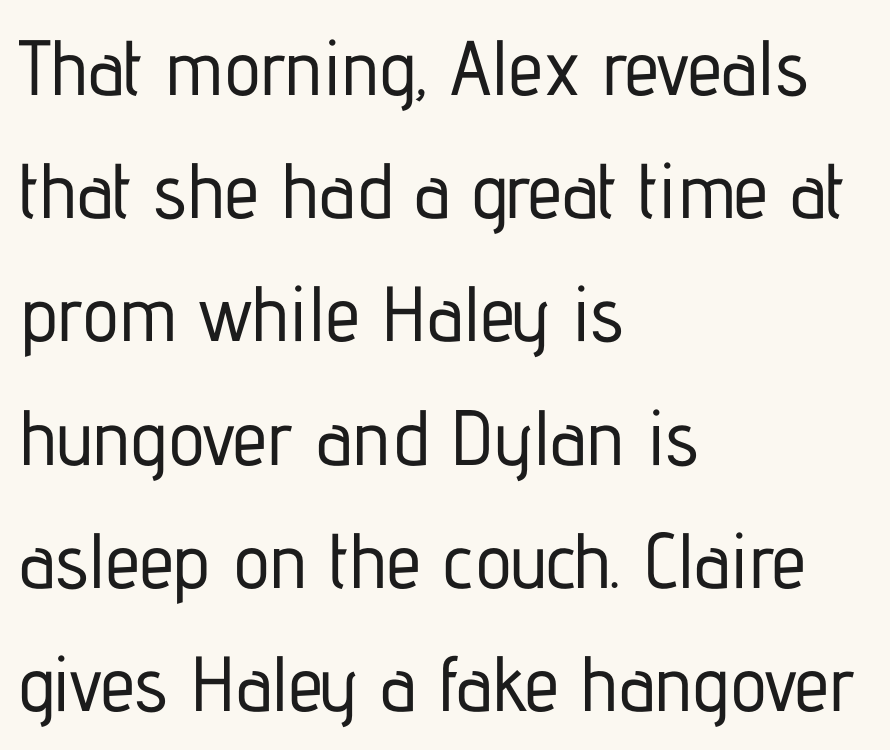
The image shows 78 px condensed sans-serif type, upright; set left-aligned, normal line spacing (1.58x), normal letter spacing, not underlined; low stroke contrast and a medium x-height.
